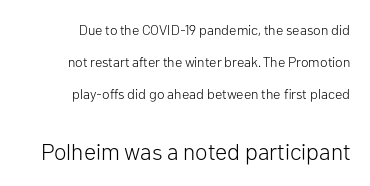
The image shows 23 px text type, upright; set right-aligned, loose line spacing (2.3x), normal letter spacing, not underlined; the second (bottom) block is 1.64x larger.
